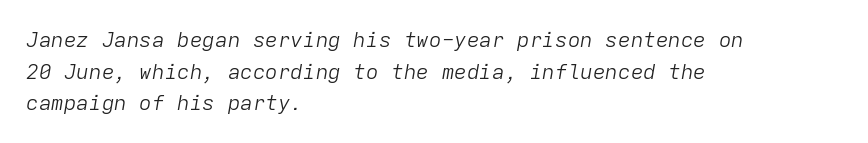
The image shows 21 px text type, italic (leaning right); set left-aligned, normal line spacing (1.51x), normal letter spacing, not underlined.
